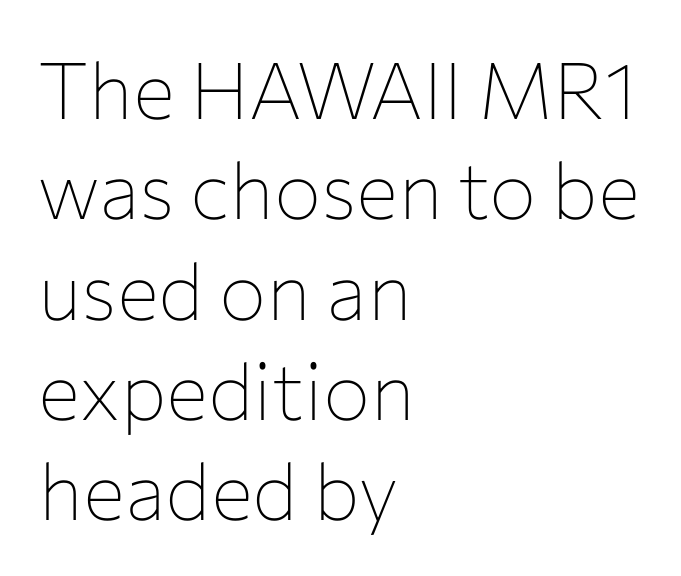
Stems and bowls with no extra thickness — not bold. If you measured baseline to baseline, you'd find a middling distance. The compositor pushed each line to the left boundary. Italic: no, the glyphs are upright roman. Check the space under the baseline: it is left empty.
